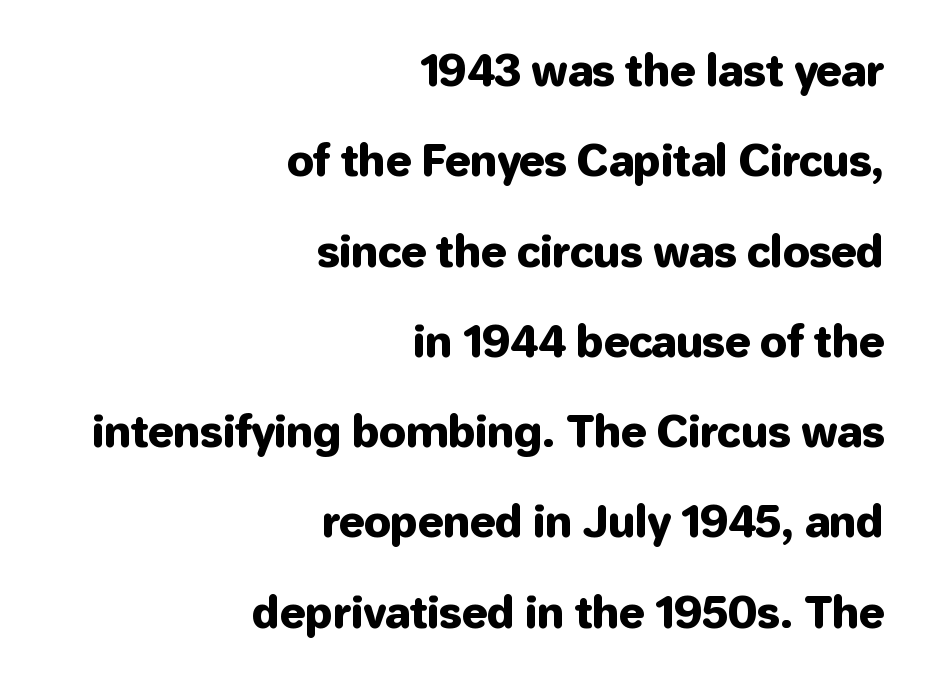
The image shows 43 px sans-serif type, upright; set right-aligned, loose line spacing (2.1x), normal letter spacing, not underlined; low stroke contrast and a medium x-height.
